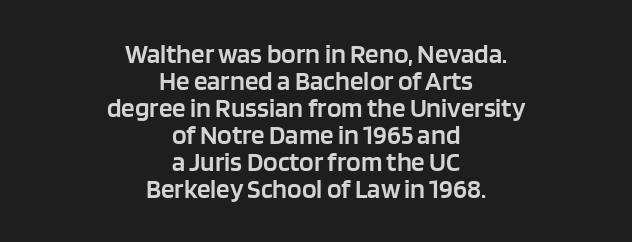
The image shows 27 px text type, upright; set centered, tight line spacing (1.0x), normal letter spacing, not underlined.
